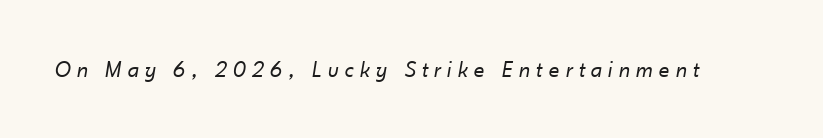
The image shows 23 px text type, italic (leaning right); set unusually wide letter spacing (+0.28 em), not underlined.
